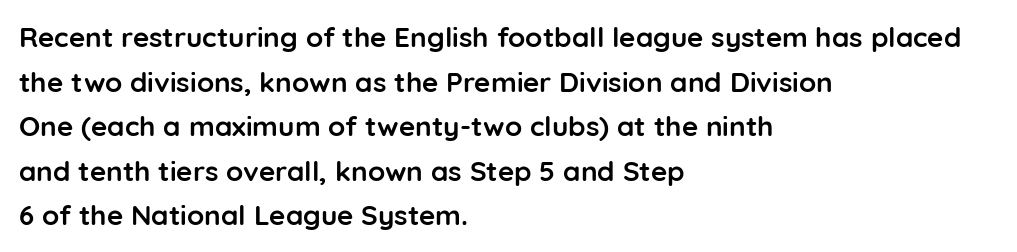
{"serif": "no", "italic": "no", "bold": "yes", "weight": "semibold", "width": "normal", "stroke_contrast": "low", "x_height": "medium", "monospaced": "no", "underline": "no", "align": "left", "line_spacing": "normal", "line_spacing_ratio": 1.59, "letter_spacing": "normal", "letter_spacing_em": 0.0, "glyph_px": 28}
